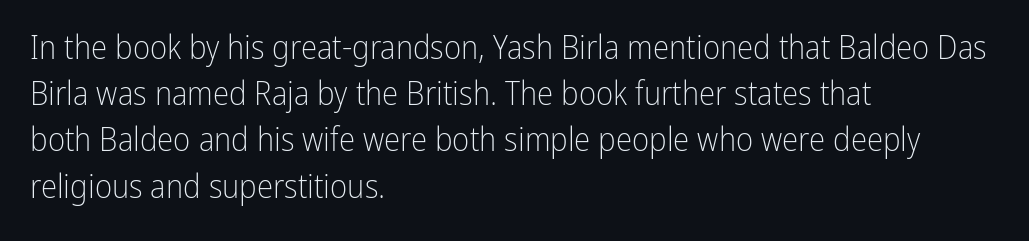
The image shows 33 px light, condensed sans-serif type, upright; set left-aligned, normal line spacing (1.4x), normal letter spacing, not underlined; low stroke contrast and a medium x-height.
